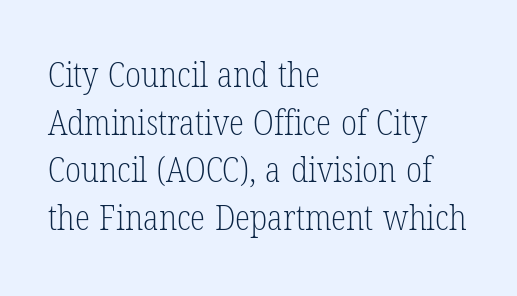
A quiet, ordinary-to-light weight characterises the typeface. In terms of letterspacing, this is plain default setting. Normally led — the rows are evenly, conventionally spaced. The type family on display is of the serif kind. These lines are set flush left with a ragged right edge. This sample uses an upright cut, with every glyph sitting square on the baseline.
